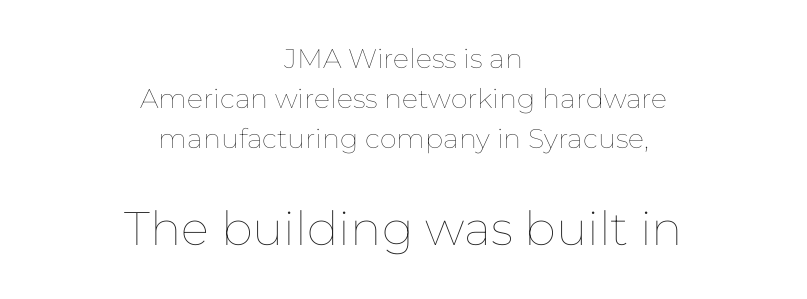
{"italic": "no", "bold": "no", "weight": "thin", "width": "normal", "stroke_contrast": "low", "x_height": "medium", "monospaced": "no", "underline": "no", "align": "center", "line_spacing": "normal", "line_spacing_ratio": 1.49, "letter_spacing": "normal", "letter_spacing_em": 0.0, "larger_block": "second", "size_ratio": 1.74, "glyph_px": 47}
